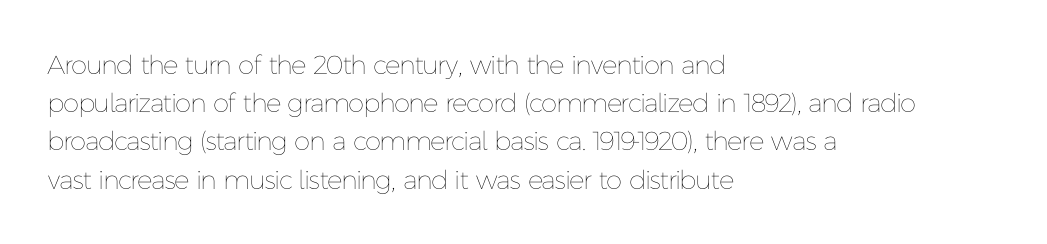
Q: Is the text bold? A: No.
Q: Is the text italic (slanted)? A: No, it is upright.
Q: Is the text underlined? A: No.
Q: How is the paragraph aligned? A: Left-aligned.
Q: Is the spacing between letters normal or unusually wide? A: Normal.
Q: Is the spacing between lines tight, normal or loose? A: Normal.
